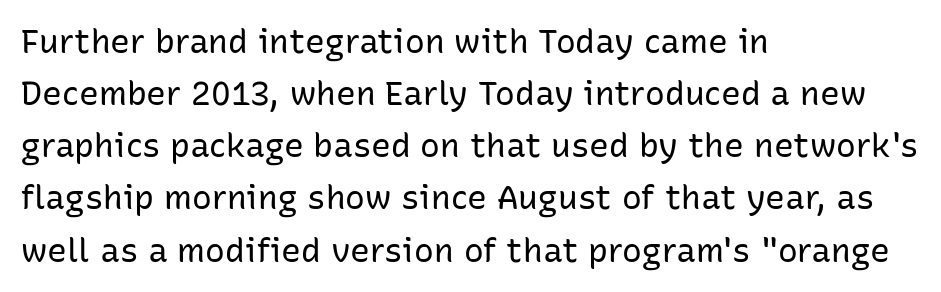
Anything drawn beneath the words? Only blank space. Caption: multi-line text, flush left, ragged right. Is this a fixed-width face? No — the glyphs have proportional, varying widths. The passage shown stacks its lines at a standard gap. Italic: no, the glyphs are upright roman.
